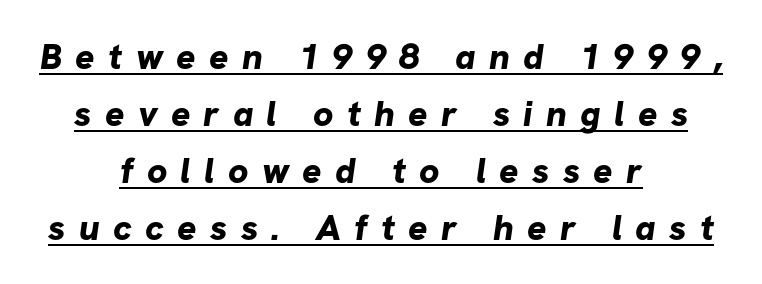
The image shows 36 px bold sans-serif type; set centered, normal line spacing (1.58x), unusually wide letter spacing (+0.37 em), underlined; low stroke contrast and a medium x-height.
